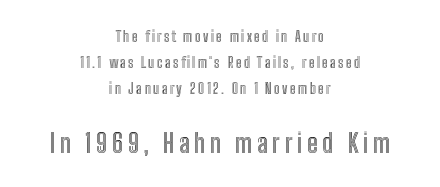
{"italic": "no", "underline": "no", "align": "center", "line_spacing_ratio": 1.86, "larger_block": "second", "size_ratio": 1.86, "glyph_px": 26}
